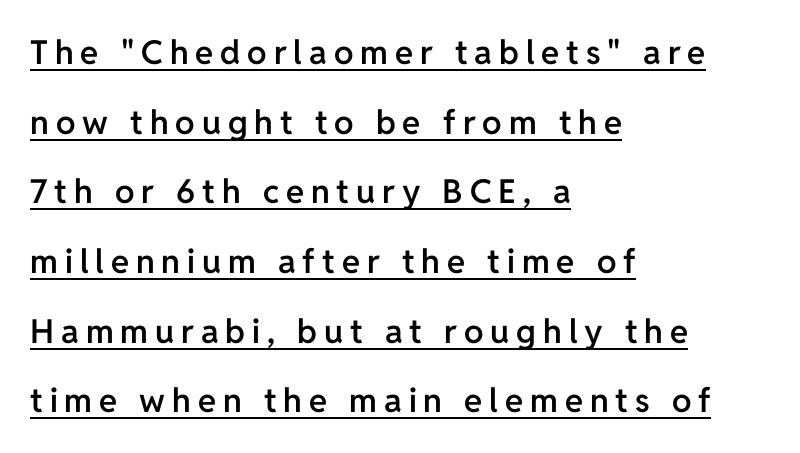
Q: Is the text bold? A: Semi-bold.
Q: Is the text italic (slanted)? A: No, it is upright.
Q: Is the typeface a serif or a sans-serif typeface? A: Sans-serif.
Q: Is the text underlined? A: Yes.
Q: How is the paragraph aligned? A: Left-aligned.
Q: Is the spacing between letters normal or unusually wide? A: Unusually wide.
Q: Is the spacing between lines tight, normal or loose? A: Loose.
Q: Width (condensed, normal, or wide)? A: Normal.
Q: Stroke contrast? A: Low.
Q: x-height? A: Medium.
Q: Monospaced? A: No.
